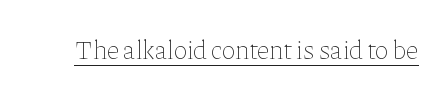
Short note: letters normally spaced. Is this a heavy cut? Hardly; it is regular or lighter. This sample uses an upright cut, with every glyph sitting square on the baseline. Is there an underline? Yes — a line sits under the letters.
